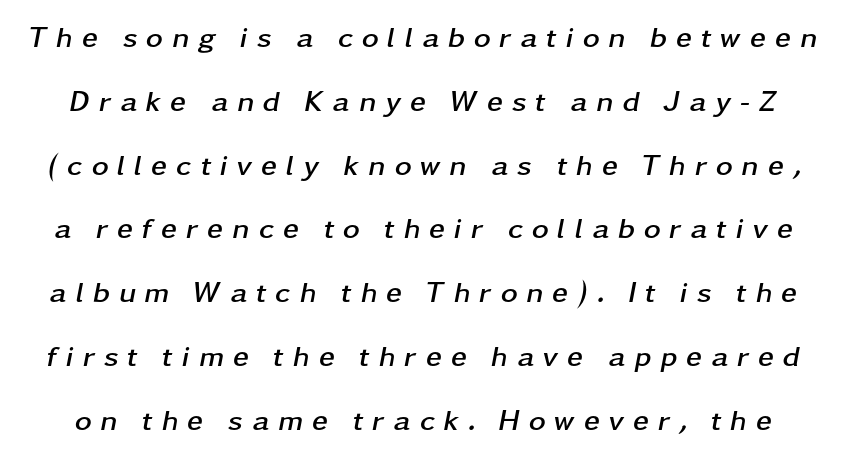
The image shows 29 px semibold, wide type, italic (leaning right); set loose line spacing (2.2x), unusually wide letter spacing (+0.3 em), not underlined; low stroke contrast and a medium x-height.
